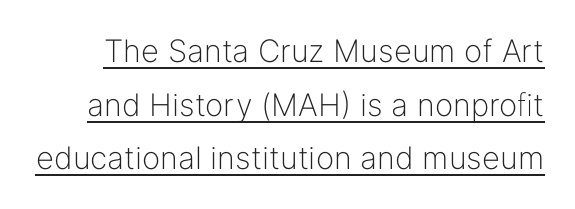
{"serif": "no", "italic": "no", "bold": "no", "weight": "light", "width": "normal", "stroke_contrast": "low", "x_height": "medium", "monospaced": "no", "underline": "yes", "line_spacing_ratio": 1.73, "letter_spacing": "normal", "letter_spacing_em": 0.0, "glyph_px": 31}
